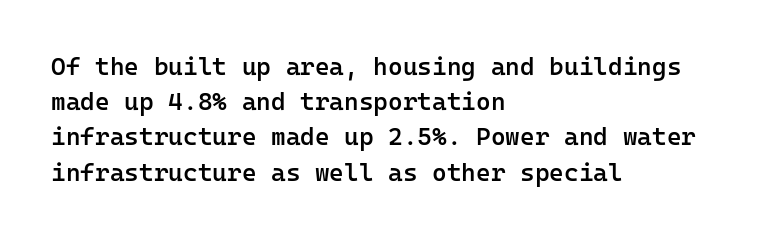
The image shows 25 px text type, upright; set left-aligned, normal line spacing (1.41x), normal letter spacing, not underlined.
